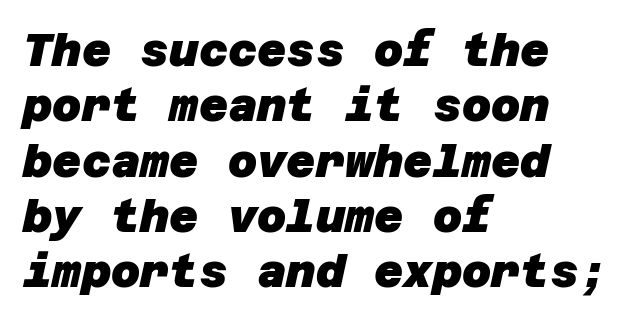
Q: Is the text bold? A: Yes.
Q: Is the typeface a serif or a sans-serif typeface? A: Sans-serif.
Q: Is the text underlined? A: No.
Q: How is the paragraph aligned? A: Left-aligned.
Q: Is the spacing between letters normal or unusually wide? A: Normal.
Q: Width (condensed, normal, or wide)? A: Normal.
Q: Stroke contrast? A: Low.
Q: x-height? A: Large.
